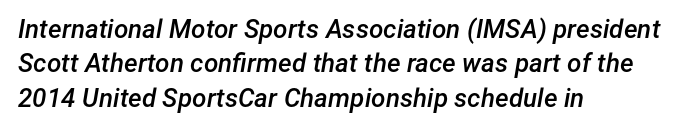
The image shows 26 px text type, italic (leaning right); set left-aligned, normal line spacing (1.32x), normal letter spacing, not underlined.
